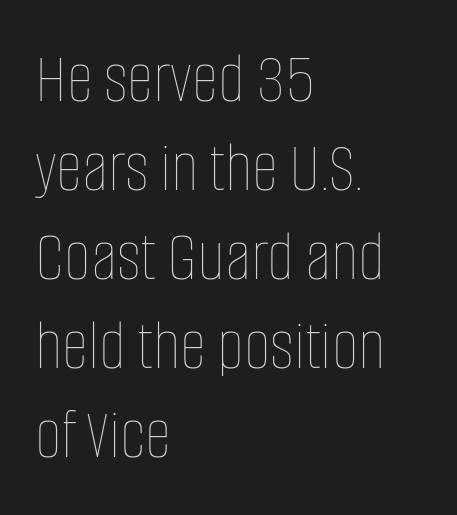
{"italic": "no", "bold": "no", "weight": "thin", "width": "condensed", "stroke_contrast": "low", "x_height": "large", "monospaced": "no", "underline": "no", "align": "left", "line_spacing_ratio": 1.22, "letter_spacing": "normal", "letter_spacing_em": 0.0, "glyph_px": 73}
